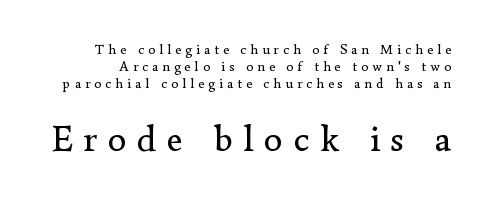
The image shows 37 px regular-weight serif type, upright; set line spacing 1.22x, unusually wide letter spacing (+0.29 em), not underlined; the second (bottom) block is 2.64x larger; low stroke contrast and a small x-height.
